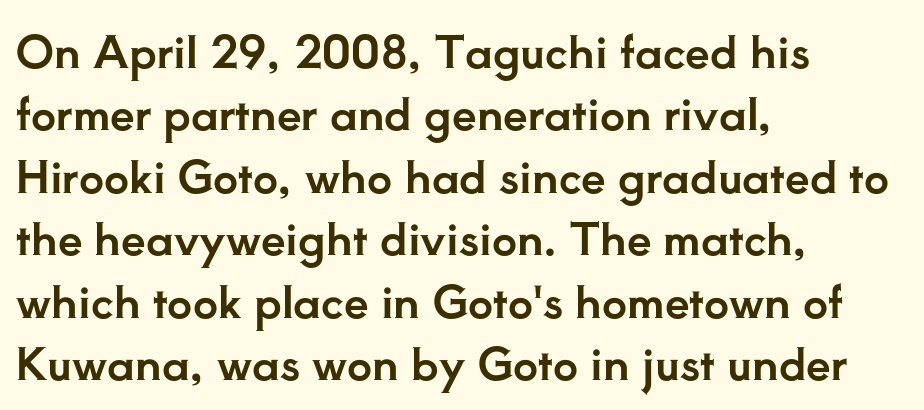
Q: Is the text italic (slanted)? A: No, it is upright.
Q: Is the typeface a serif or a sans-serif typeface? A: Serif.
Q: Is the text underlined? A: No.
Q: How is the paragraph aligned? A: Left-aligned.
Q: Is the spacing between letters normal or unusually wide? A: Normal.
Q: Is the spacing between lines tight, normal or loose? A: Normal.
Q: Width (condensed, normal, or wide)? A: Normal.
Q: Stroke contrast? A: Low.
Q: x-height? A: Small.
Q: Monospaced? A: No.
